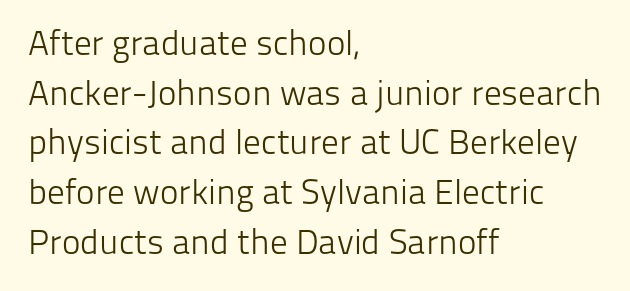
Q: Is the text bold? A: No.
Q: Is the text italic (slanted)? A: No, it is upright.
Q: Is the typeface a serif or a sans-serif typeface? A: Sans-serif.
Q: Is the text underlined? A: No.
Q: How is the paragraph aligned? A: Left-aligned.
Q: Is the spacing between letters normal or unusually wide? A: Normal.
Q: Is the spacing between lines tight, normal or loose? A: Normal.
Q: Width (condensed, normal, or wide)? A: Normal.
Q: Stroke contrast? A: Low.
Q: x-height? A: Medium.
Q: Monospaced? A: No.
